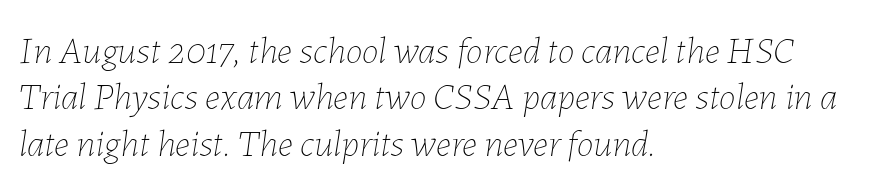
Q: Is the text bold? A: No.
Q: Is the text italic (slanted)? A: Yes, it leans right by about 7 degrees.
Q: Is the text underlined? A: No.
Q: How is the paragraph aligned? A: Left-aligned.
Q: Is the spacing between letters normal or unusually wide? A: Normal.
Q: Width (condensed, normal, or wide)? A: Normal.
Q: Stroke contrast? A: Low.
Q: x-height? A: Medium.
Q: Monospaced? A: No.
